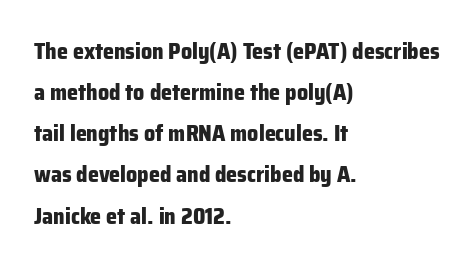
Here the glyphs are tracked normally, forming tight word shapes. Its strokes are broad and dark, the hallmark of bold type. Ordinary non-slanted type is in use. Has an underline been added? It has not.
